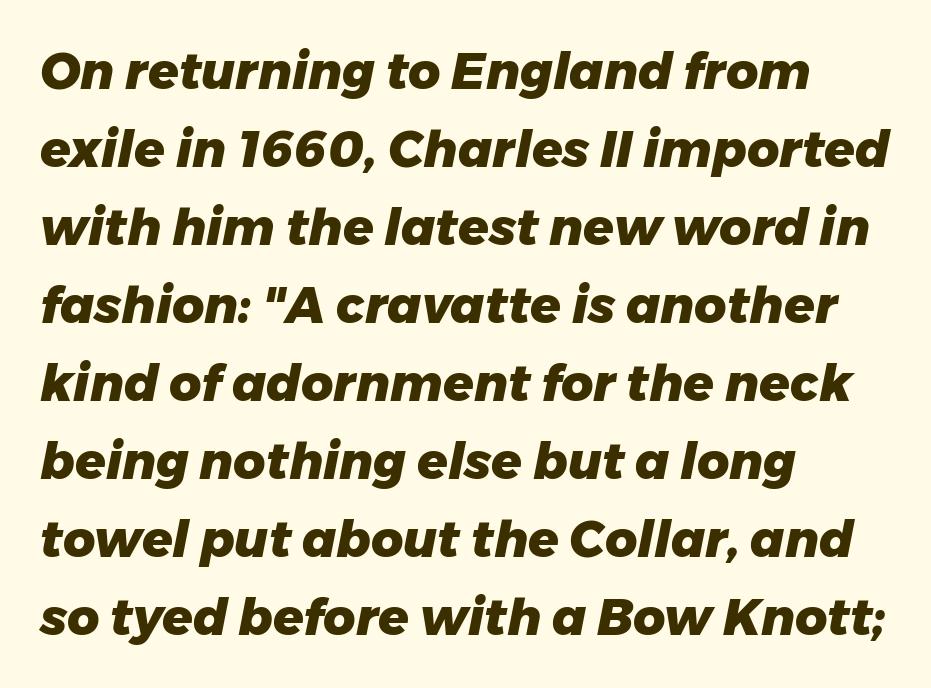
{"italic": "yes", "lean": "right", "slant_degrees": 11, "bold": "yes", "weight": "heavy", "width": "normal", "stroke_contrast": "low", "x_height": "medium", "monospaced": "no", "underline": "no", "align": "left", "line_spacing": "normal", "line_spacing_ratio": 1.56, "letter_spacing": "normal", "letter_spacing_em": 0.0, "glyph_px": 50}
